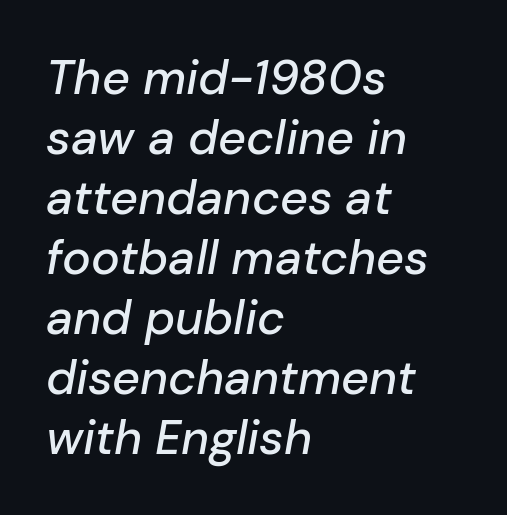
Is this a fixed-width face? No — the glyphs have proportional, varying widths. The lettering tilts uniformly, giving the passage an italic look. The string is rendered with underlining switched off. Normally led — the rows are evenly, conventionally spaced. If you drew a ruler down the left edge, every line would touch it. Each word holds together tightly as a unit, with standard inter-letter gaps.
